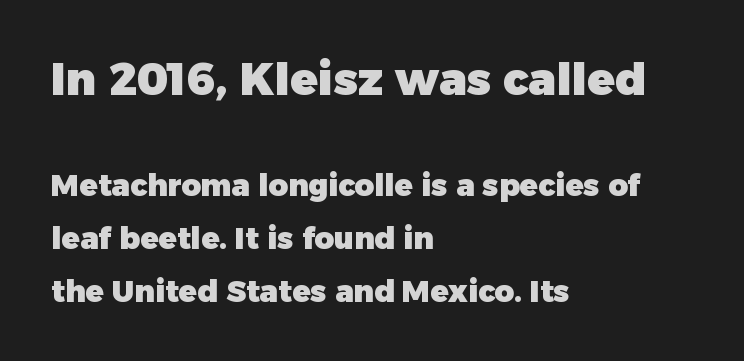
Check where the strokes stop: nothing finishes them off — pure sans. The face used here has the dense, thick strokes of a bold. Line starts are locked; line ends wander. What stands out about the letter spacing? Nothing — it is the standard amount.
